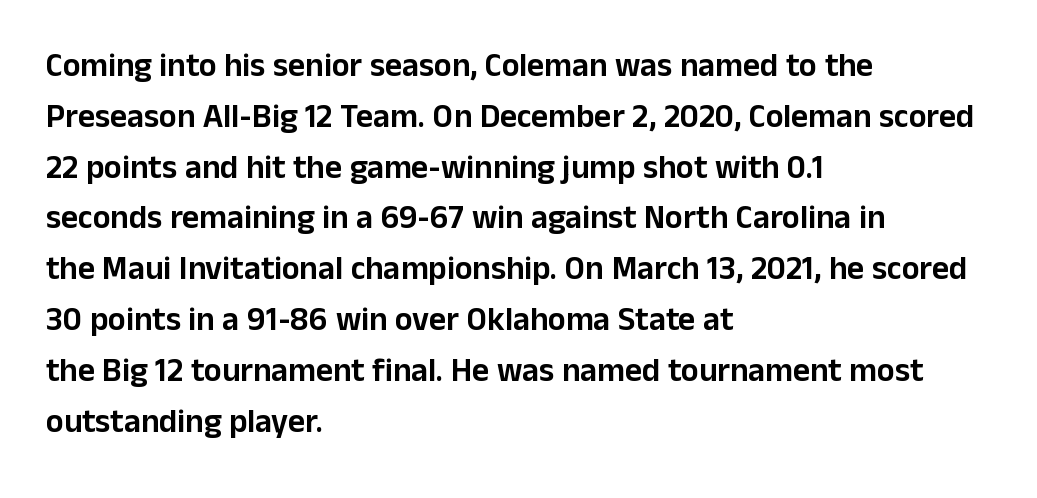
{"serif": "no", "italic": "no", "width": "normal", "stroke_contrast": "low", "x_height": "medium", "monospaced": "no", "underline": "no", "align": "left", "line_spacing": "normal", "line_spacing_ratio": 1.54, "letter_spacing": "normal", "letter_spacing_em": 0.0, "glyph_px": 33}
